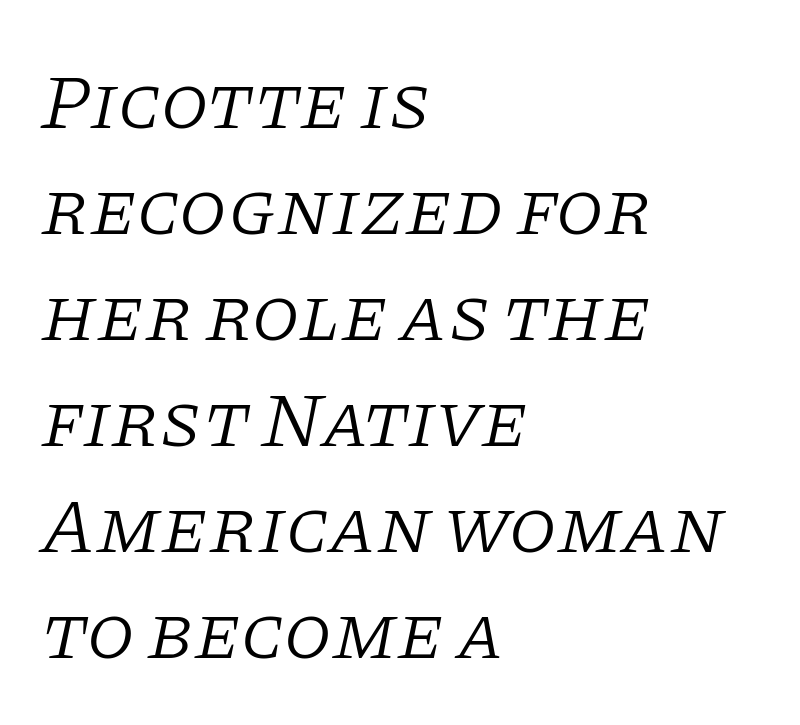
The image shows 78 px light serif type, italic (leaning right); set left-aligned, normal line spacing (1.36x), normal letter spacing, not underlined; low stroke contrast and a large x-height.
